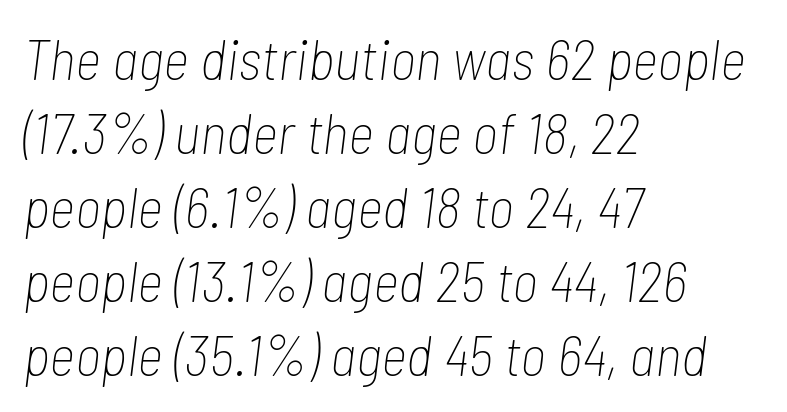
Q: Is the text bold? A: No.
Q: Is the text italic (slanted)? A: Yes, it leans right by about 7 degrees.
Q: Is the text underlined? A: No.
Q: How is the paragraph aligned? A: Left-aligned.
Q: Is the spacing between letters normal or unusually wide? A: Normal.
Q: Is the spacing between lines tight, normal or loose? A: Normal.
Q: Width (condensed, normal, or wide)? A: Condensed.
Q: Stroke contrast? A: Low.
Q: x-height? A: Medium.
Q: Monospaced? A: No.
